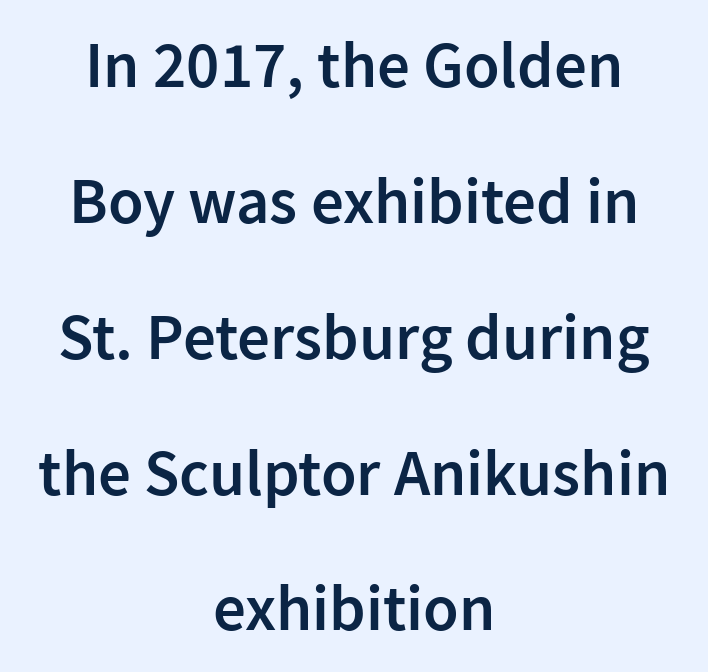
The image shows 65 px semibold sans-serif type, upright; set centered, loose line spacing (2.09x), normal letter spacing, not underlined; low stroke contrast and a medium x-height.
